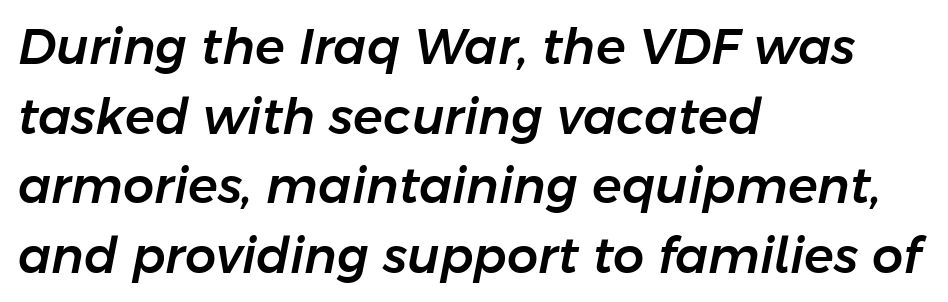
{"italic": "yes", "lean": "right", "slant_degrees": 11, "width": "normal", "stroke_contrast": "low", "x_height": "medium", "monospaced": "no", "underline": "no", "align": "left", "line_spacing": "normal", "line_spacing_ratio": 1.42, "letter_spacing": "normal", "letter_spacing_em": 0.0, "glyph_px": 49}
